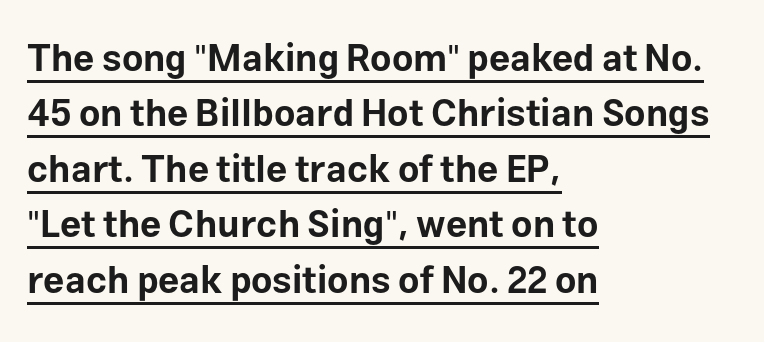
{"serif": "no", "italic": "no", "bold": "yes", "weight": "bold", "width": "normal", "stroke_contrast": "low", "x_height": "medium", "monospaced": "no", "underline": "yes", "align": "left", "line_spacing": "normal", "line_spacing_ratio": 1.5, "letter_spacing": "normal", "letter_spacing_em": 0.0, "glyph_px": 37}
